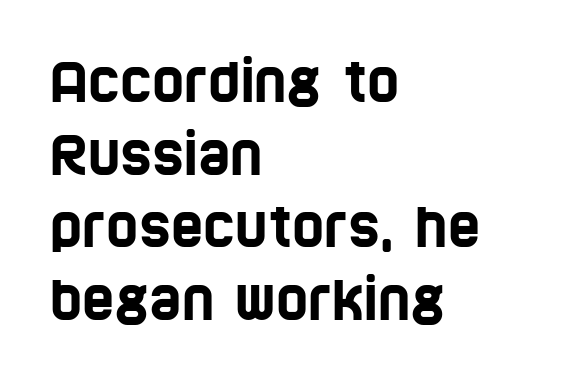
The image shows 55 px condensed sans-serif type; set left-aligned, normal line spacing (1.32x), normal letter spacing, not underlined; low stroke contrast and a large x-height.
